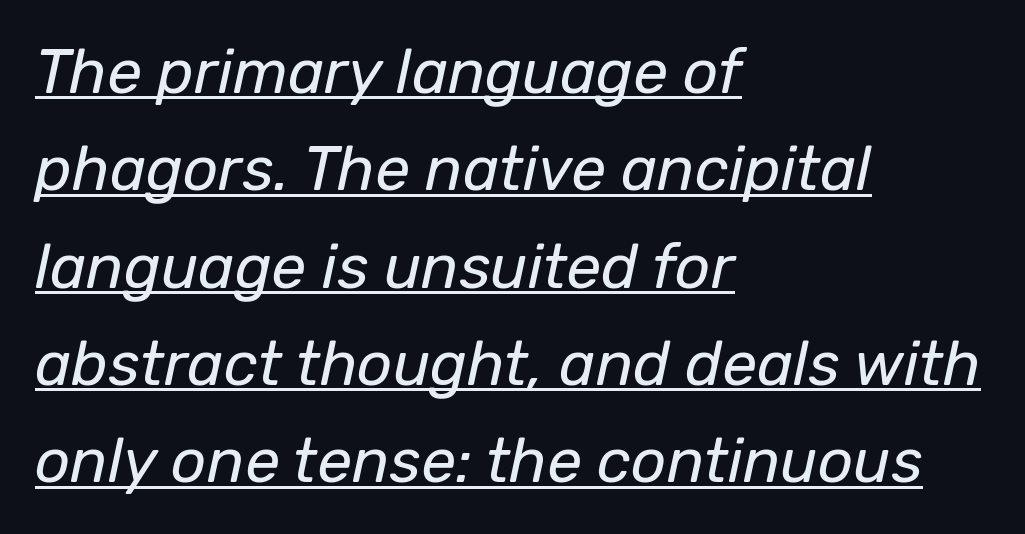
Q: Is the text bold? A: No.
Q: Is the text italic (slanted)? A: Yes, it leans right by about 12 degrees.
Q: Is the text underlined? A: Yes.
Q: How is the paragraph aligned? A: Left-aligned.
Q: Is the spacing between letters normal or unusually wide? A: Normal.
Q: Is the spacing between lines tight, normal or loose? A: Normal.
Q: Width (condensed, normal, or wide)? A: Normal.
Q: Stroke contrast? A: Low.
Q: x-height? A: Medium.
Q: Monospaced? A: No.
